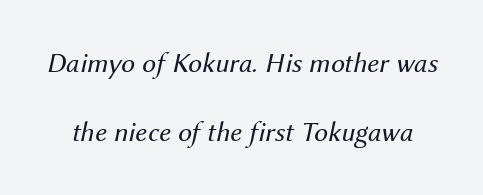
The image shows 28 px regular-weight type, italic (leaning right); set loose line spacing (2.48x), normal letter spacing, not underlined; medium stroke contrast and a medium x-height.
